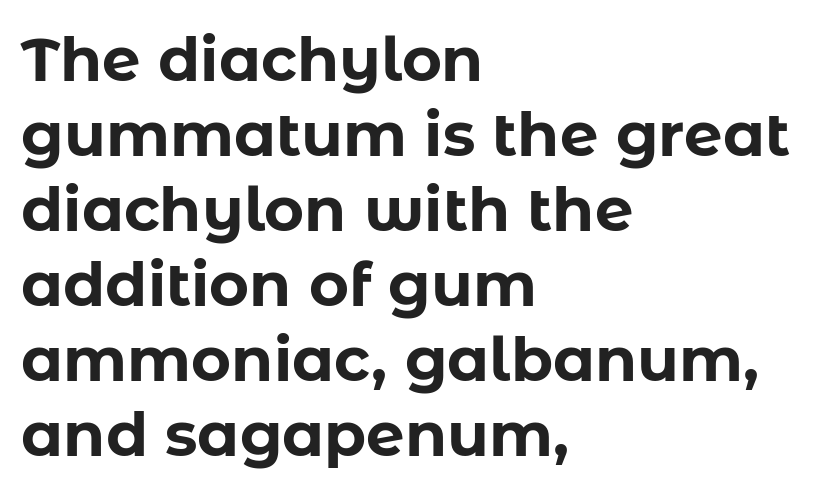
Q: Is the text bold? A: Yes.
Q: Is the text italic (slanted)? A: No, it is upright.
Q: Is the typeface a serif or a sans-serif typeface? A: Sans-serif.
Q: Is the text underlined? A: No.
Q: How is the paragraph aligned? A: Left-aligned.
Q: Is the spacing between letters normal or unusually wide? A: Normal.
Q: Width (condensed, normal, or wide)? A: Normal.
Q: Stroke contrast? A: Low.
Q: x-height? A: Medium.
Q: Monospaced? A: No.
